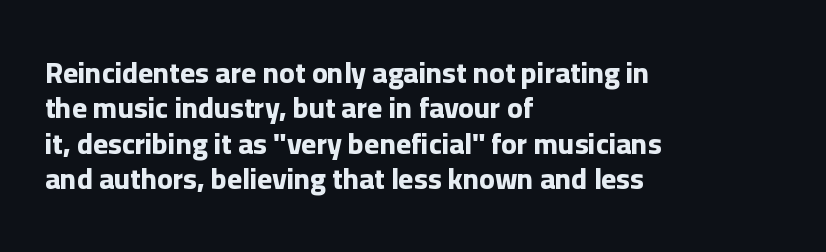
Character widths vary here, with narrow letters taking less room than wide ones. This rendering features lettering with no underline. Short note: letters normally spaced. This sample is left-justified, so line endings fall wherever the words run out.
